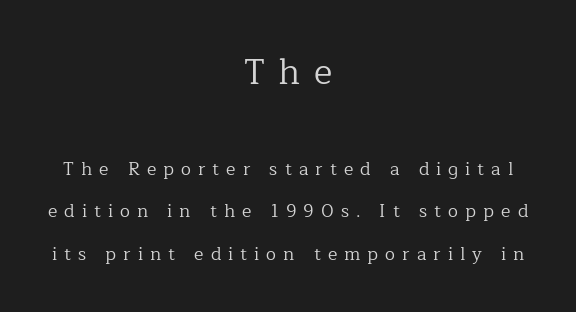
Q: Is the text bold? A: No.
Q: Is the text italic (slanted)? A: No, it is upright.
Q: Is the typeface a serif or a sans-serif typeface? A: Serif.
Q: Is the text underlined? A: No.
Q: How is the paragraph aligned? A: Centered.
Q: Is the spacing between letters normal or unusually wide? A: Unusually wide.
Q: Is the spacing between lines tight, normal or loose? A: Loose.
Q: Which block of text is set in a larger size, the first (top) or the second (bottom)? A: The first (top) one.
Q: Width (condensed, normal, or wide)? A: Normal.
Q: Stroke contrast? A: Low.
Q: x-height? A: Medium.
Q: Monospaced? A: No.
